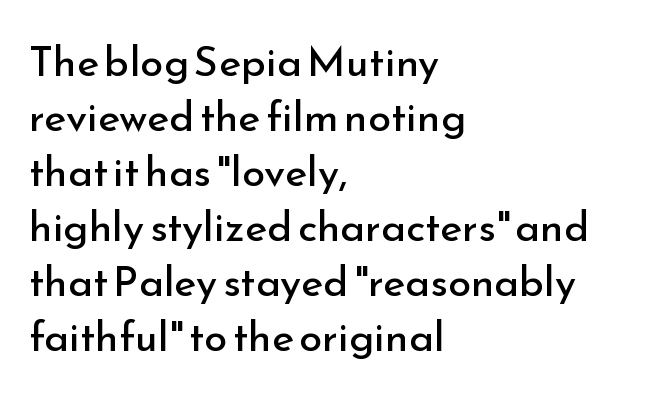
Q: Is the text bold? A: No.
Q: Is the text italic (slanted)? A: No, it is upright.
Q: Is the typeface a serif or a sans-serif typeface? A: Sans-serif.
Q: Is the text underlined? A: No.
Q: How is the paragraph aligned? A: Left-aligned.
Q: Is the spacing between letters normal or unusually wide? A: Normal.
Q: Is the spacing between lines tight, normal or loose? A: Normal.
Q: Width (condensed, normal, or wide)? A: Normal.
Q: Stroke contrast? A: Low.
Q: x-height? A: Small.
Q: Monospaced? A: No.
